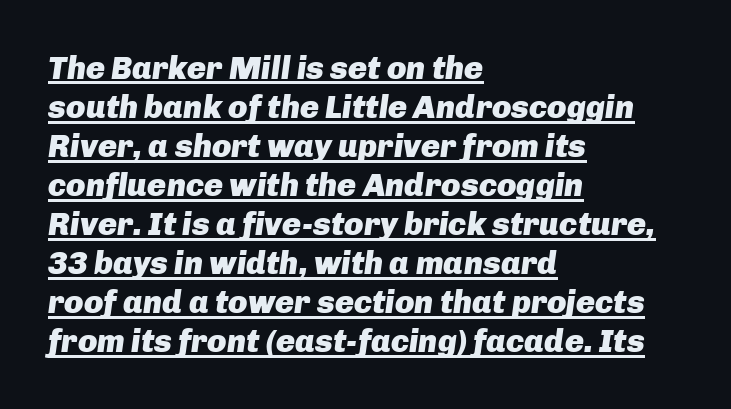
Q: Is the text bold? A: Yes.
Q: Is the text italic (slanted)? A: Yes, it leans right by about 8 degrees.
Q: Is the text underlined? A: Yes.
Q: How is the paragraph aligned? A: Left-aligned.
Q: Is the spacing between letters normal or unusually wide? A: Normal.
Q: Width (condensed, normal, or wide)? A: Normal.
Q: Stroke contrast? A: Low.
Q: x-height? A: Medium.
Q: Monospaced? A: No.
